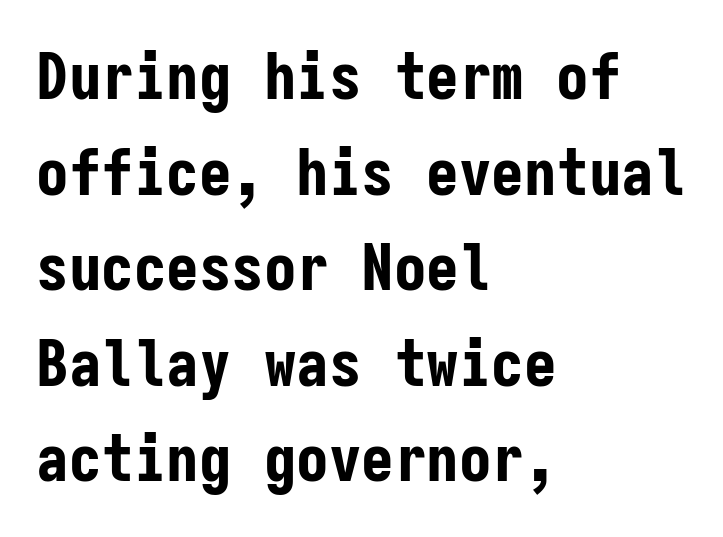
{"serif": "no", "italic": "no", "bold": "yes", "weight": "bold", "width": "condensed", "stroke_contrast": "low", "x_height": "medium", "monospaced": "yes", "underline": "no", "align": "left", "line_spacing": "normal", "line_spacing_ratio": 1.47, "letter_spacing": "normal", "letter_spacing_em": 0.0, "glyph_px": 65}
